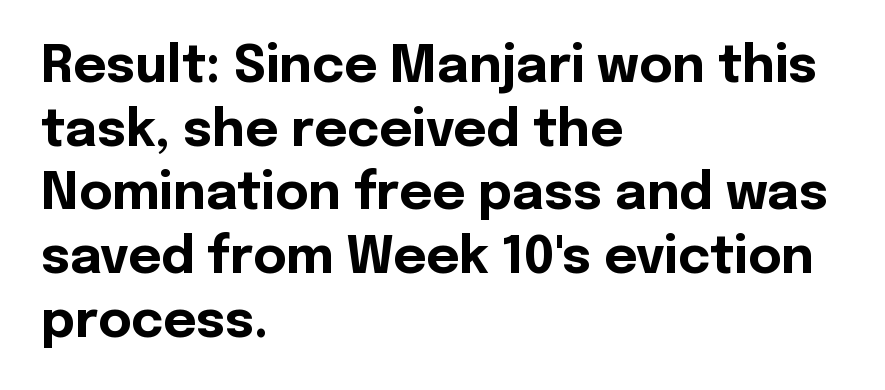
Quick note: not italic, upright. Leading matches the norm, producing a regular column. The compositor pushed each line to the left boundary. Rule under the text: the space is simply empty.
